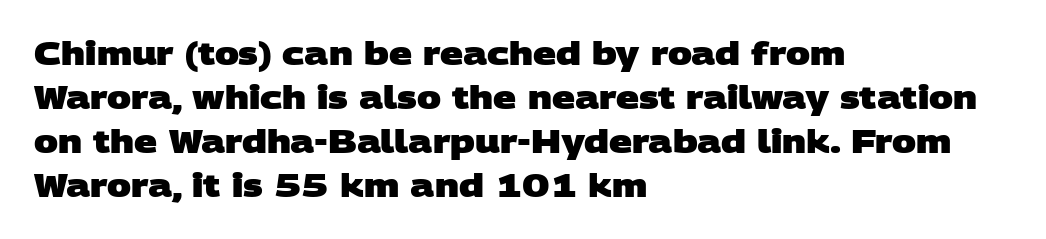
A typesetter would label this face a sans. Do the characters align in a grid? No, the font is proportional. The tracking reads as untouched default to a designer's eye. One glance says typical: line gaps are just what's usual. You'd pick this weight for a headline — it's a proper bold. The zone under the glyphs is completely vacant.
